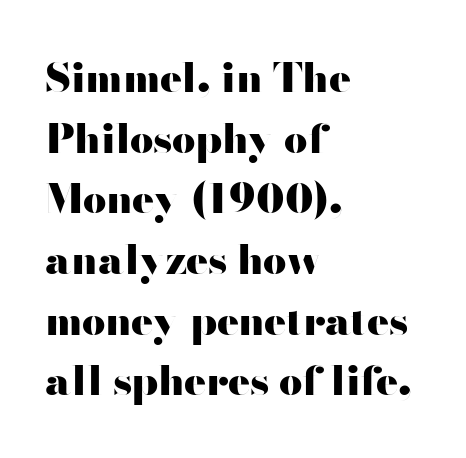
Words float on clear page, feet unadorned. Leading matches the norm, producing a regular column. Compared with an ordinary text face, these strokes are far heavier — a full bold.
